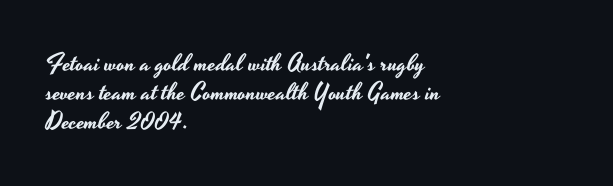
Q: Is the text italic (slanted)? A: Yes.
Q: Is the text underlined? A: No.
Q: How is the paragraph aligned? A: Left-aligned.
Q: Is the spacing between letters normal or unusually wide? A: Normal.
